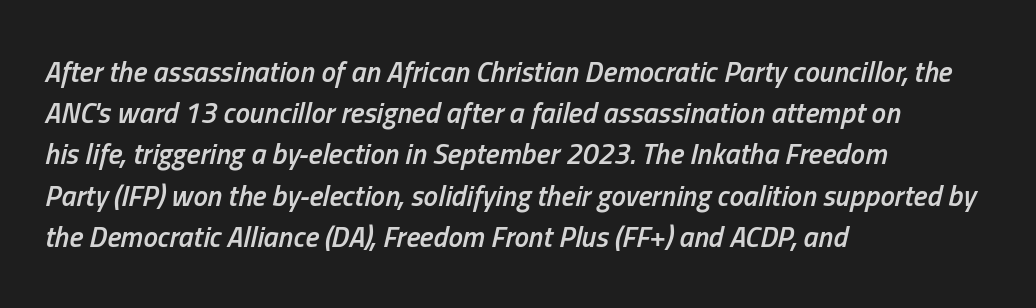
Q: Is the text bold? A: Semi-bold.
Q: Is the text italic (slanted)? A: Yes, it leans right by about 13 degrees.
Q: Is the text underlined? A: No.
Q: How is the paragraph aligned? A: Left-aligned.
Q: Is the spacing between letters normal or unusually wide? A: Normal.
Q: Is the spacing between lines tight, normal or loose? A: Normal.
Q: Width (condensed, normal, or wide)? A: Condensed.
Q: Stroke contrast? A: Low.
Q: x-height? A: Medium.
Q: Monospaced? A: No.
